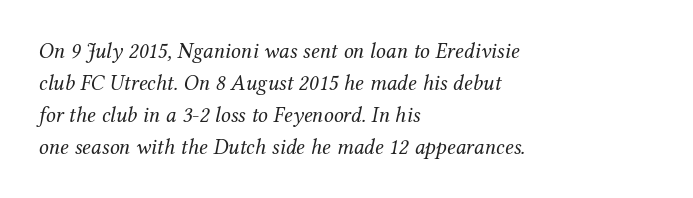
{"italic": "yes", "lean": "right", "slant_degrees": 12, "bold": "no", "underline": "no", "align": "left", "line_spacing": "normal", "line_spacing_ratio": 1.45, "letter_spacing": "normal", "letter_spacing_em": 0.0, "glyph_px": 22}
